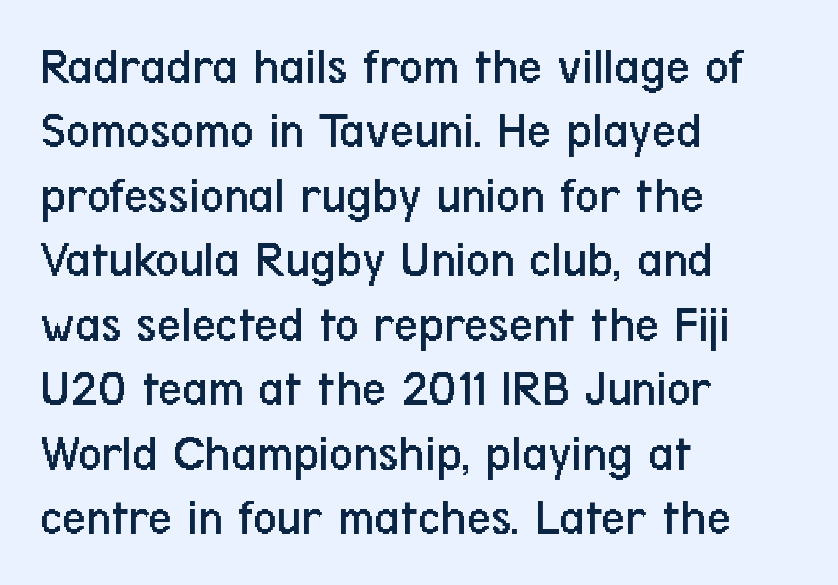
Q: Is the text bold? A: No.
Q: Is the text italic (slanted)? A: No, it is upright.
Q: Is the typeface a serif or a sans-serif typeface? A: Sans-serif.
Q: Is the text underlined? A: No.
Q: How is the paragraph aligned? A: Left-aligned.
Q: Is the spacing between letters normal or unusually wide? A: Normal.
Q: Width (condensed, normal, or wide)? A: Condensed.
Q: Stroke contrast? A: Low.
Q: x-height? A: Medium.
Q: Monospaced? A: No.
